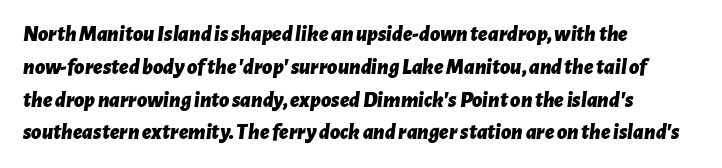
The typesetter chose a ragged-right arrangement here. Yep, that's italic — everything's leaning. Notice how thick the strokes are: this is what a full bold looks like. This rendering features lettering with no underline.
